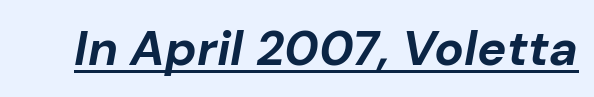
The image shows 49 px bold type, italic (leaning right); set normal letter spacing, underlined; low stroke contrast and a medium x-height.
